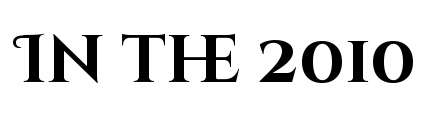
{"serif": "no", "italic": "no", "bold": "yes", "weight": "bold", "width": "normal", "stroke_contrast": "high", "x_height": "large", "monospaced": "no", "underline": "no", "letter_spacing": "normal", "letter_spacing_em": 0.0, "glyph_px": 67}
